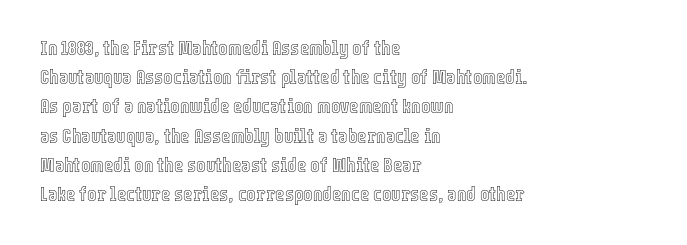
Q: Is the text italic (slanted)? A: No, it is upright.
Q: Is the text underlined? A: No.
Q: How is the paragraph aligned? A: Left-aligned.
Q: Is the spacing between letters normal or unusually wide? A: Normal.
Q: Is the spacing between lines tight, normal or loose? A: Normal.
